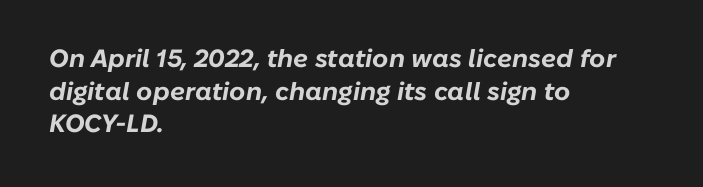
{"italic": "yes", "lean": "right", "slant_degrees": 10, "bold": "yes", "underline": "no", "align": "left", "line_spacing": "normal", "line_spacing_ratio": 1.31, "letter_spacing": "normal", "letter_spacing_em": 0.0, "glyph_px": 25}
